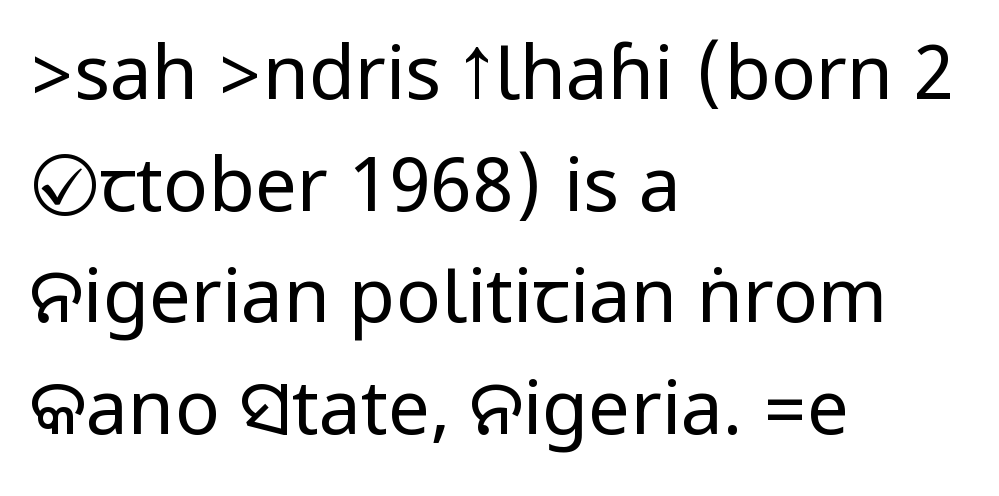
Q: Is the text bold? A: No.
Q: Is the text italic (slanted)? A: No, it is upright.
Q: Is the typeface a serif or a sans-serif typeface? A: Sans-serif.
Q: Is the text underlined? A: No.
Q: How is the paragraph aligned? A: Left-aligned.
Q: Is the spacing between letters normal or unusually wide? A: Normal.
Q: Is the spacing between lines tight, normal or loose? A: Normal.
Q: Width (condensed, normal, or wide)? A: Condensed.
Q: Stroke contrast? A: Low.
